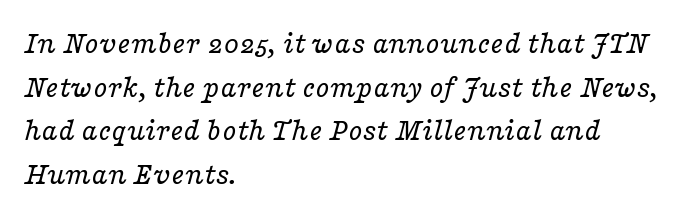
The image shows 32 px regular-weight, wide serif type, italic (leaning right); set left-aligned, normal line spacing (1.36x), normal letter spacing, not underlined; low stroke contrast and a medium x-height.
